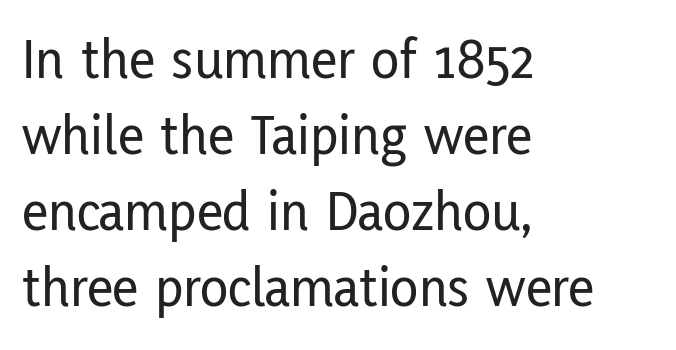
Q: Is the text italic (slanted)? A: No, it is upright.
Q: Is the typeface a serif or a sans-serif typeface? A: Sans-serif.
Q: Is the text underlined? A: No.
Q: How is the paragraph aligned? A: Left-aligned.
Q: Is the spacing between letters normal or unusually wide? A: Normal.
Q: Is the spacing between lines tight, normal or loose? A: Normal.
Q: Width (condensed, normal, or wide)? A: Condensed.
Q: Stroke contrast? A: Low.
Q: x-height? A: Medium.
Q: Monospaced? A: No.
